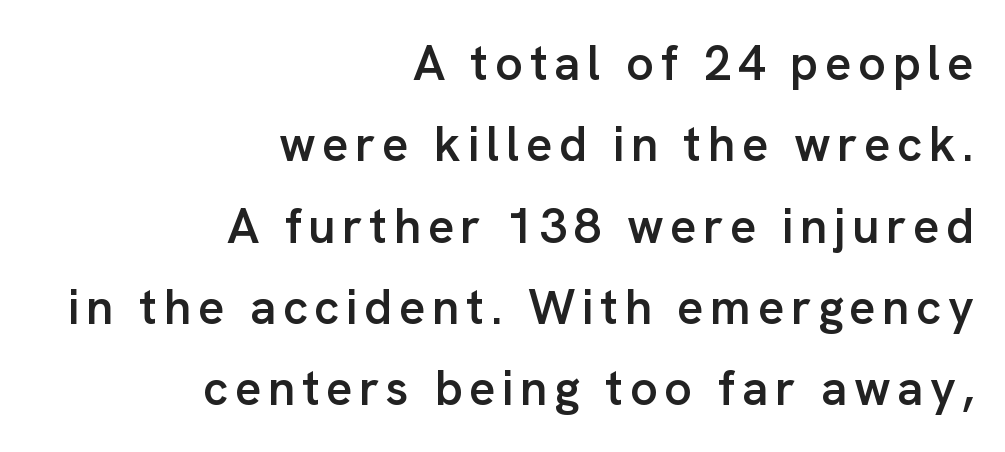
Compared with an ordinary text face, these strokes are moderately heavier — a semibold. Line spacing here is normal. Honestly, there is no underline to notice here at all. The paragraph has a hard right edge and a soft left edge. Rendered with straight, roman letterforms. The typeface chosen for these lines omits serifs.
